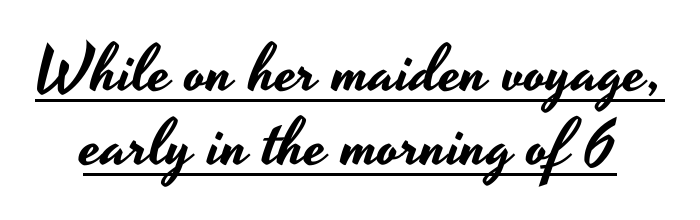
Q: Is the text italic (slanted)? A: Yes.
Q: Is the typeface a serif or a sans-serif typeface? A: Sans-serif.
Q: Is the text underlined? A: Yes.
Q: Is the spacing between letters normal or unusually wide? A: Normal.
Q: Is the spacing between lines tight, normal or loose? A: Tight.
Q: Width (condensed, normal, or wide)? A: Wide.
Q: Stroke contrast? A: Low.
Q: x-height? A: Small.
Q: Monospaced? A: No.
